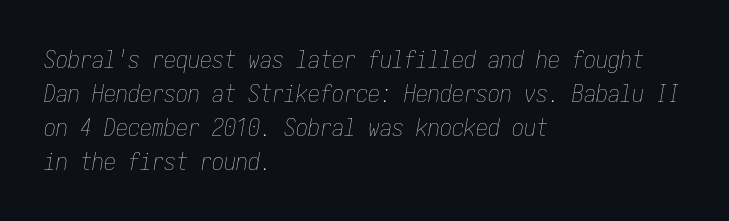
No heavy texture on the line: the type isn't bold. In terms of letterspacing, this is plain default setting. Horizontal bands of white between lines are of average thickness. The ragged edge is on the right, which tells us the setting is flush left. Check the space under the baseline: it is left empty. Slanted lettering throughout.
